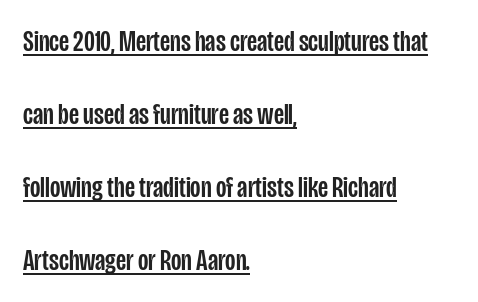
The gaps between neighbouring characters are ordinary and unremarkable. Tall strokes in this sample are plumb rather than angled. Regarding leading, the lines here are spaced well apart. The glyphs in this specimen are sans serif. A typesetter would call this proportional, since set widths differ per character. The lines are quadded left.
